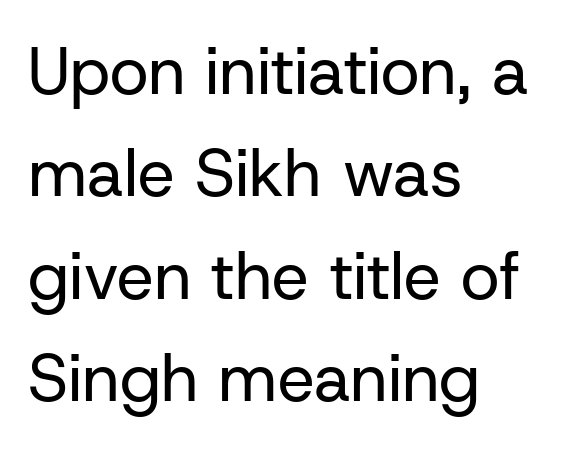
The image shows 66 px regular-weight sans-serif type, upright; set left-aligned, normal line spacing (1.55x), normal letter spacing, not underlined; low stroke contrast and a medium x-height.
